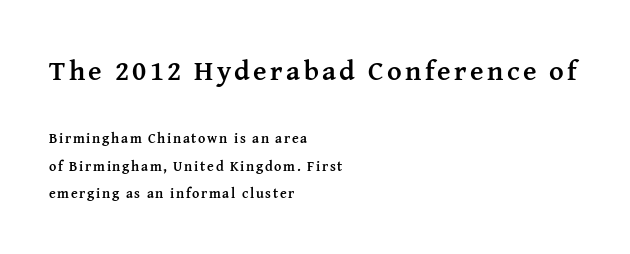
The image shows 28 px semibold serif type, upright; set left-aligned, loose line spacing (1.98x), not underlined; the first (top) block is 2.0x larger; medium stroke contrast and a medium x-height.
